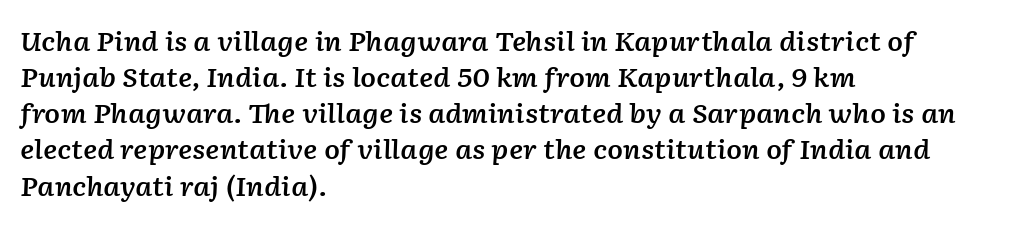
The image shows 26 px text type, italic (leaning right); set left-aligned, normal line spacing (1.39x), normal letter spacing, not underlined.
